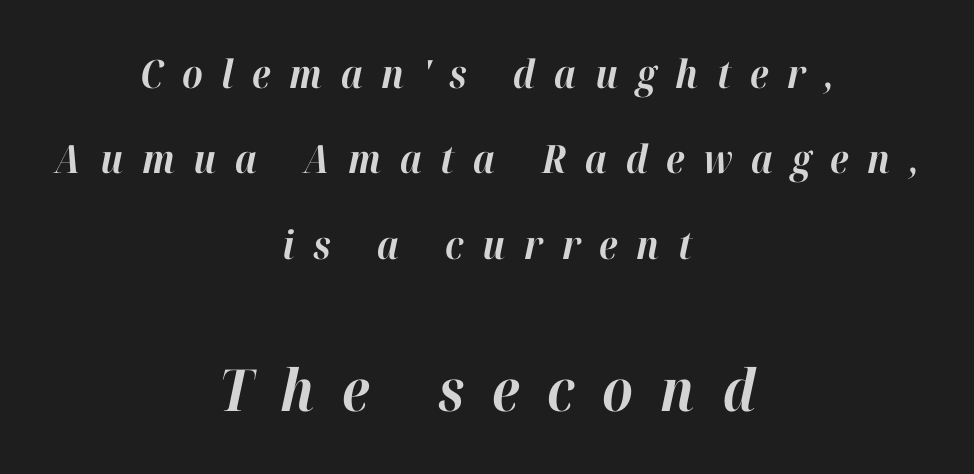
Q: Is the text bold? A: Yes.
Q: Is the text italic (slanted)? A: Yes, it leans right by about 12 degrees.
Q: Is the text underlined? A: No.
Q: How is the paragraph aligned? A: Centered.
Q: Is the spacing between letters normal or unusually wide? A: Unusually wide.
Q: Is the spacing between lines tight, normal or loose? A: Loose.
Q: Which block of text is set in a larger size, the first (top) or the second (bottom)? A: The second (bottom) one.
Q: Width (condensed, normal, or wide)? A: Normal.
Q: Stroke contrast? A: High.
Q: x-height? A: Medium.
Q: Monospaced? A: No.
